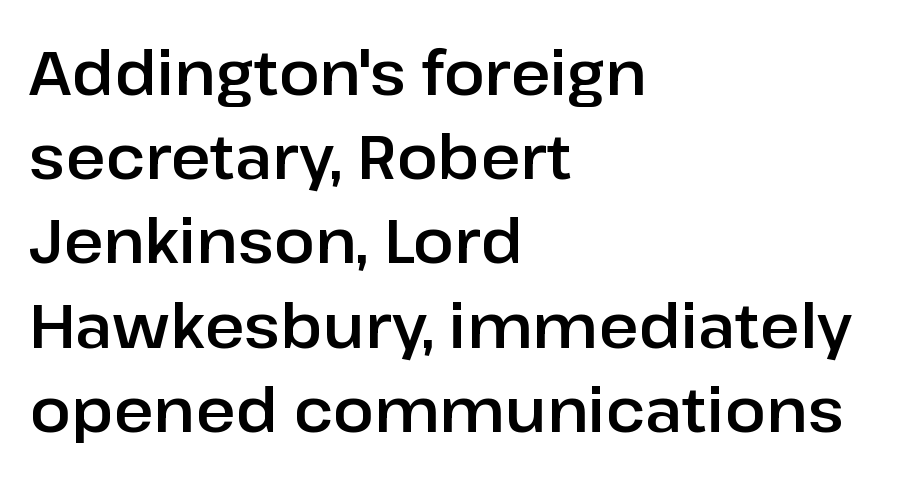
The line texture is even and compact thanks to regular tracking. The area under the type is left untouched. Do the letters lean? They stand straight. Does the leading feel generous? No, just average. Here the designer chose a conventional face with non-uniform glyph widths. The text was rendered using a sans face with plain stroke endings.
